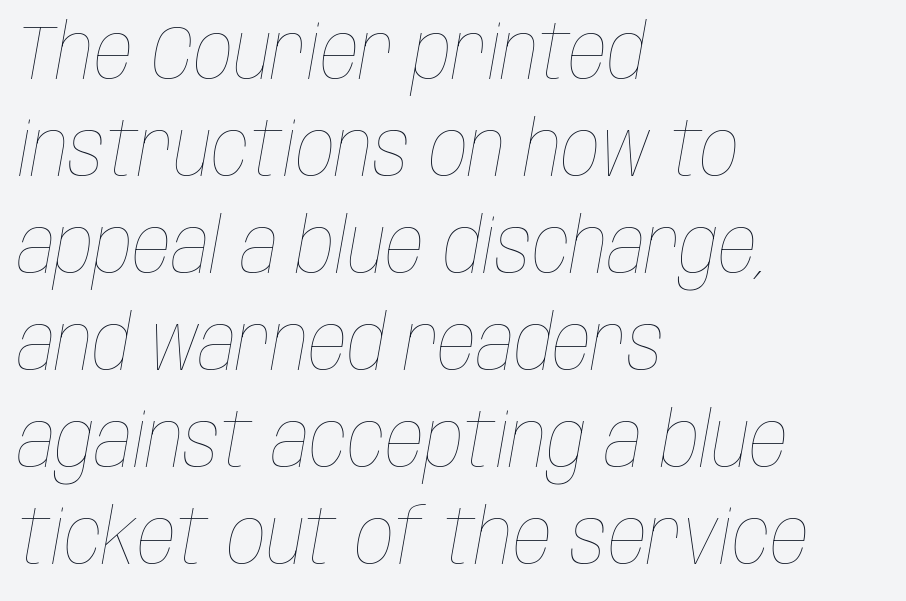
{"italic": "yes", "lean": "right", "slant_degrees": 10, "bold": "no", "weight": "thin", "width": "condensed", "stroke_contrast": "low", "x_height": "large", "monospaced": "no", "underline": "no", "align": "left", "line_spacing": "normal", "line_spacing_ratio": 1.26, "letter_spacing": "normal", "letter_spacing_em": 0.0, "glyph_px": 77}
